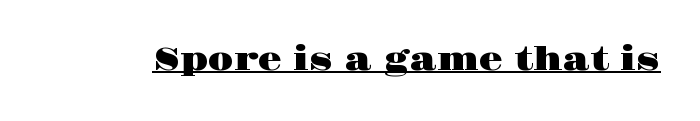
Is the letter spacing exaggerated? No — it looks like the ordinary default. No italicization has been applied; the sample stays upright. Observe the serifs anchoring each vertical stroke in this sample. A typesetter would call this proportional, since set widths differ per character. The face used here appears with an underline applied.
